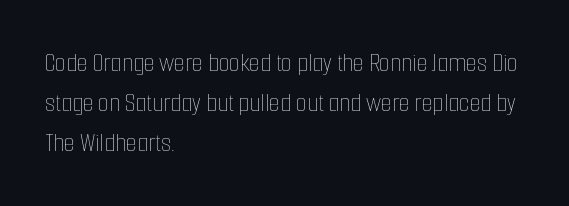
The type is set solid horizontally, with unmodified tracking. The face used here is proportionally spaced, like ordinary book or web type. Vertically, the passage feels balanced, rows spaced as you'd expect. Unlike italic type, these characters show no tilt at all. Caption: multi-line text, flush left, ragged right. Plain, unruled lines of type.
